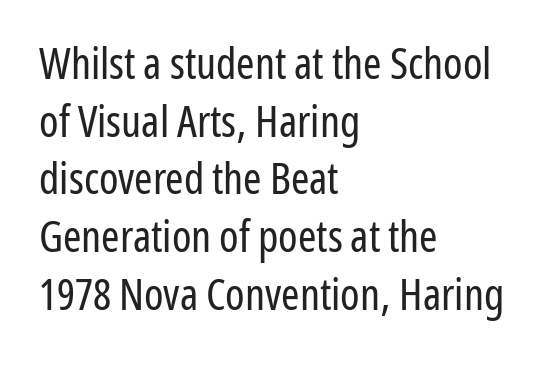
Does the copy run flush right? No — it runs flush left. Compared with a typical body face, this is equally light or lighter still. The axis of the letterforms is exactly vertical. Unmarked baselines from the first word to the last. The horizontal fit of the characters is conventional and even.
